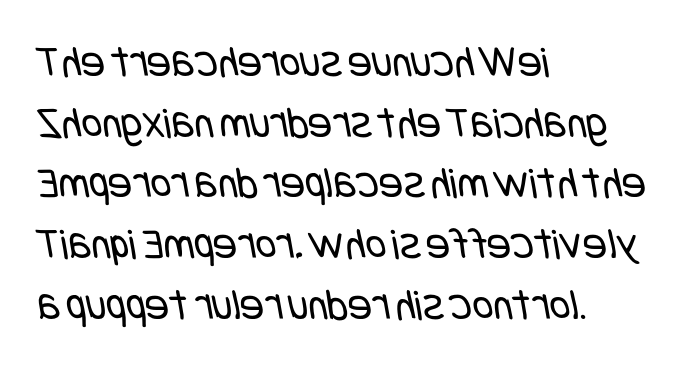
Q: Is the text bold? A: No.
Q: Is the typeface a serif or a sans-serif typeface? A: Sans-serif.
Q: Is the text underlined? A: No.
Q: How is the paragraph aligned? A: Left-aligned.
Q: Is the spacing between letters normal or unusually wide? A: Normal.
Q: Is the spacing between lines tight, normal or loose? A: Normal.
Q: Width (condensed, normal, or wide)? A: Condensed.
Q: Stroke contrast? A: Low.
Q: x-height? A: Large.
